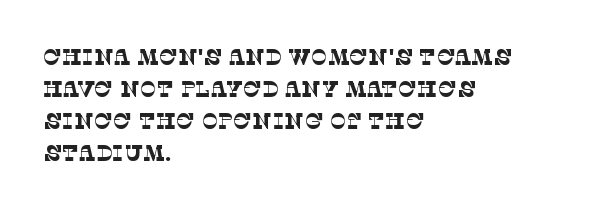
{"bold": "no", "underline": "no", "align": "left", "line_spacing": "normal", "line_spacing_ratio": 1.45, "letter_spacing": "normal", "letter_spacing_em": 0.0, "glyph_px": 22}
